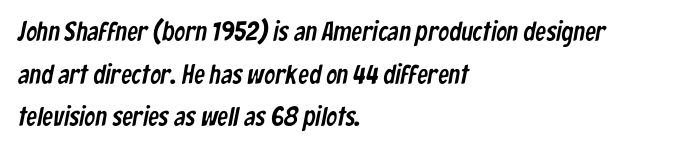
Q: Is the text underlined? A: No.
Q: How is the paragraph aligned? A: Left-aligned.
Q: Is the spacing between letters normal or unusually wide? A: Normal.
Q: Is the spacing between lines tight, normal or loose? A: Normal.
